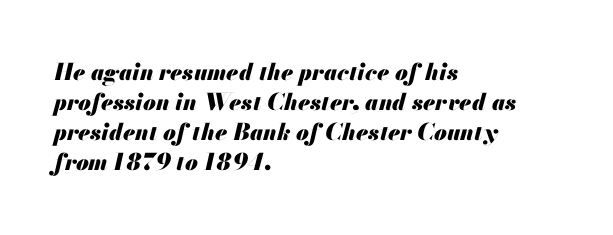
The typography opts for an oblique posture over an upright one. Pretty heavy lettering here — definitely bold. The lines in this sample share a left origin and differ only in where they stop. The zone under the glyphs is completely vacant.
